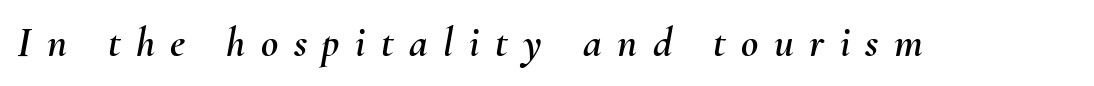
The letters advance in unequal steps, a hallmark of proportional type. Descenders are the only things crossing below the line. You could only call the tracking loose — the letters float apart. Slanted lettering throughout.
